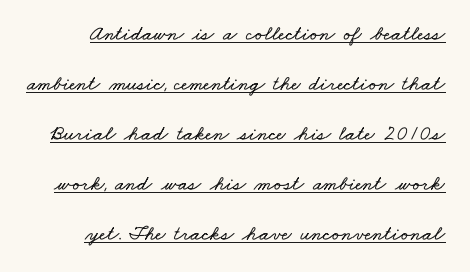
Q: Is the text underlined? A: Yes.
Q: Is the spacing between letters normal or unusually wide? A: Normal.
Q: Is the spacing between lines tight, normal or loose? A: Loose.
